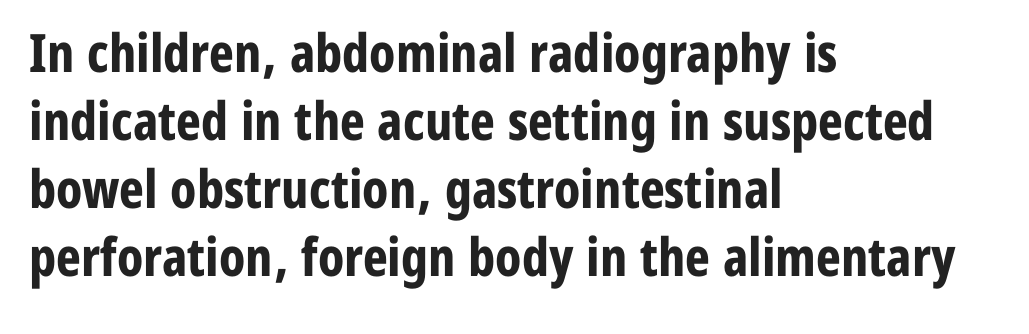
Q: Is the text bold? A: Yes.
Q: Is the text italic (slanted)? A: No, it is upright.
Q: Is the typeface a serif or a sans-serif typeface? A: Sans-serif.
Q: Is the text underlined? A: No.
Q: How is the paragraph aligned? A: Left-aligned.
Q: Is the spacing between letters normal or unusually wide? A: Normal.
Q: Is the spacing between lines tight, normal or loose? A: Normal.
Q: Width (condensed, normal, or wide)? A: Condensed.
Q: Stroke contrast? A: Low.
Q: x-height? A: Medium.
Q: Monospaced? A: No.
